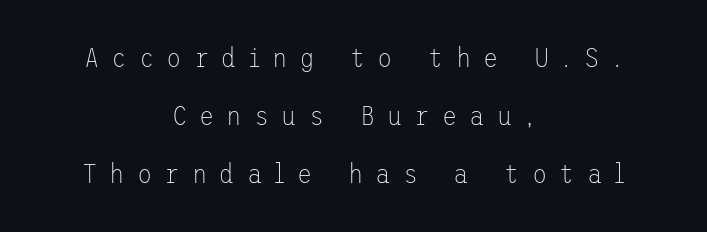
The image shows 28 px thin sans-serif type, upright; set centered, loose line spacing (2.08x), unusually wide letter spacing (+0.43 em), not underlined; low stroke contrast and a medium x-height.
